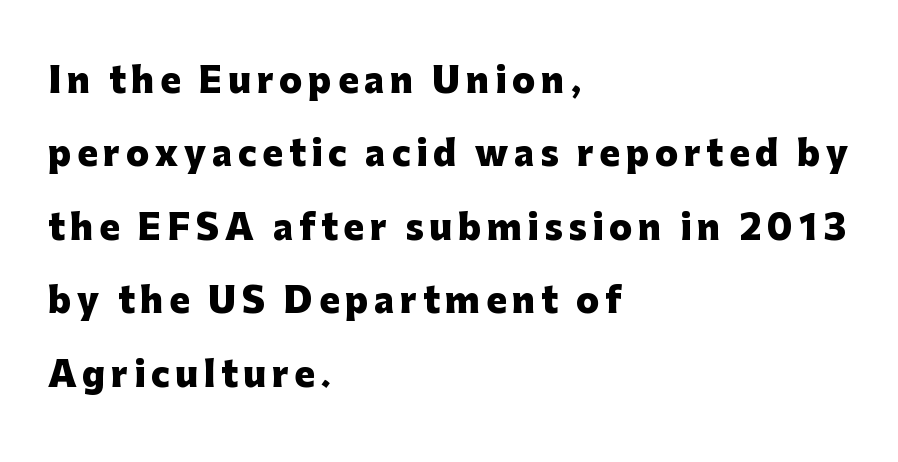
Q: Is the text bold? A: Yes.
Q: Is the text italic (slanted)? A: No, it is upright.
Q: Is the typeface a serif or a sans-serif typeface? A: Sans-serif.
Q: Is the text underlined? A: No.
Q: How is the paragraph aligned? A: Left-aligned.
Q: Is the spacing between lines tight, normal or loose? A: Loose.
Q: Width (condensed, normal, or wide)? A: Normal.
Q: Stroke contrast? A: Low.
Q: x-height? A: Medium.
Q: Monospaced? A: No.
